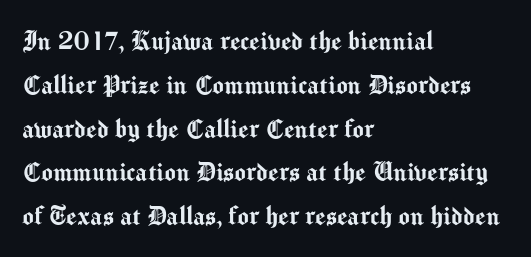
Q: Is the text italic (slanted)? A: No, it is upright.
Q: Is the typeface a serif or a sans-serif typeface? A: Sans-serif.
Q: Is the text underlined? A: No.
Q: How is the paragraph aligned? A: Left-aligned.
Q: Is the spacing between letters normal or unusually wide? A: Normal.
Q: Is the spacing between lines tight, normal or loose? A: Normal.
Q: Width (condensed, normal, or wide)? A: Normal.
Q: Stroke contrast? A: Medium.
Q: x-height? A: Medium.
Q: Monospaced? A: No.
